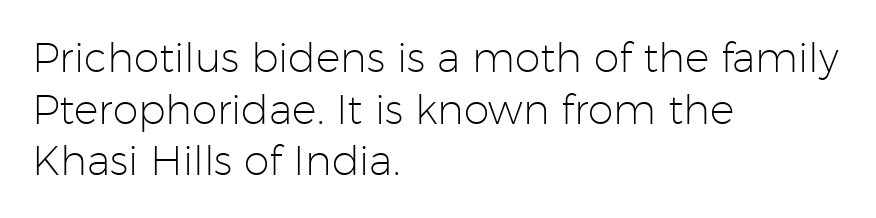
The weight tops out at a normal text grade. These lines are set flush left with a ragged right edge. Here the designer chose a conventional face with non-uniform glyph widths. Between one letter and the next there's only the usual sliver of space. Line spacing here is normal.
